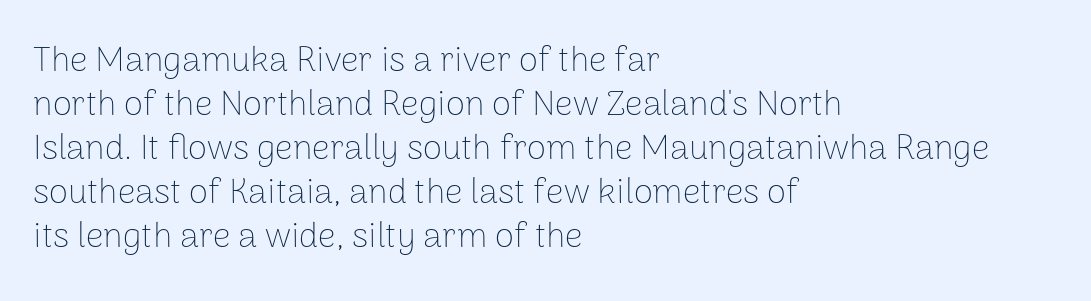
Upright lettering throughout. The gaps between neighbouring characters are ordinary and unremarkable. Nothing sits at the stroke ends, so this counts as sans-serif. Interline gaps are of average width in this sample. Bold? No — there's no thickening of the strokes.
